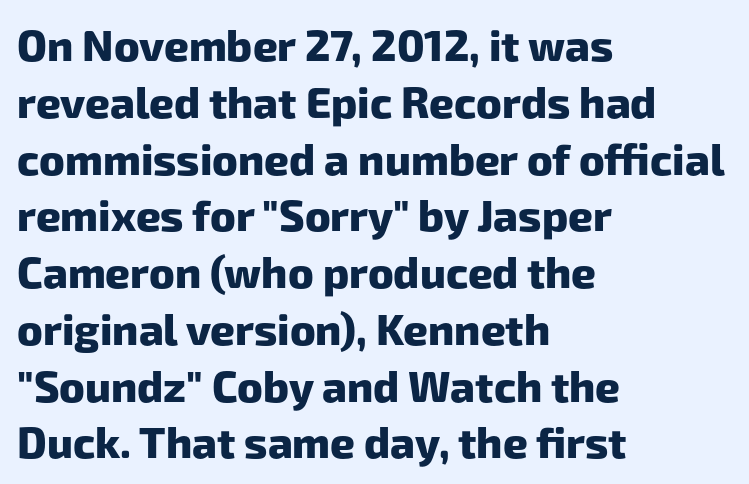
The image shows 43 px heavy sans-serif type; set left-aligned, normal line spacing (1.32x), normal letter spacing, not underlined; low stroke contrast and a medium x-height.
